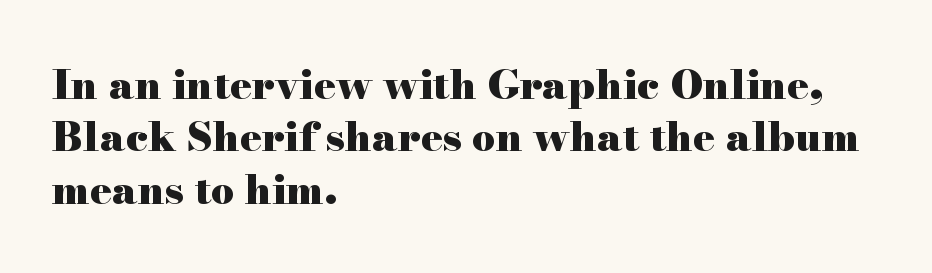
Q: Is the text bold? A: Yes.
Q: Is the text italic (slanted)? A: No, it is upright.
Q: Is the typeface a serif or a sans-serif typeface? A: Serif.
Q: Is the text underlined? A: No.
Q: How is the paragraph aligned? A: Left-aligned.
Q: Is the spacing between letters normal or unusually wide? A: Normal.
Q: Is the spacing between lines tight, normal or loose? A: Normal.
Q: Width (condensed, normal, or wide)? A: Wide.
Q: Stroke contrast? A: High.
Q: x-height? A: Small.
Q: Monospaced? A: No.
